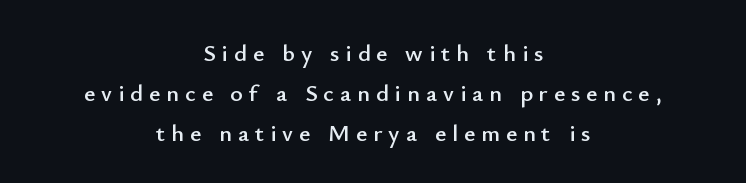
Q: Is the text italic (slanted)? A: No, it is upright.
Q: Is the text underlined? A: No.
Q: How is the paragraph aligned? A: Centered.
Q: Is the spacing between letters normal or unusually wide? A: Unusually wide.
Q: Is the spacing between lines tight, normal or loose? A: Normal.
